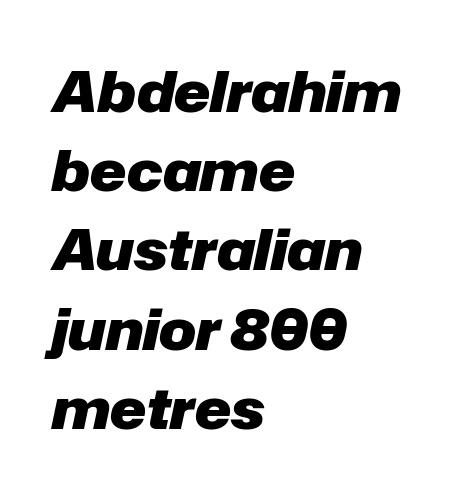
Look at the tracking — it's just the regular setting, nothing added. Varying glyph widths throughout — classic text-font behaviour. The letters are bold, with thick, heavy strokes. Lines of text with bare space underneath.
